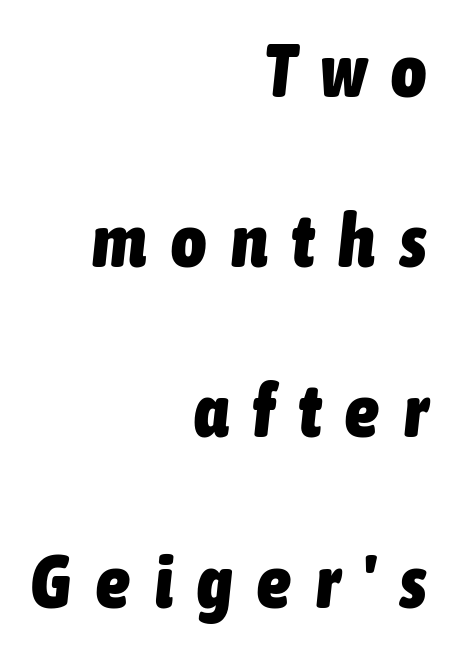
Q: Is the text bold? A: Yes.
Q: Is the text italic (slanted)? A: Yes, it leans right by about 6 degrees.
Q: Is the text underlined? A: No.
Q: How is the paragraph aligned? A: Right-aligned.
Q: Is the spacing between letters normal or unusually wide? A: Unusually wide.
Q: Is the spacing between lines tight, normal or loose? A: Loose.
Q: Width (condensed, normal, or wide)? A: Condensed.
Q: Stroke contrast? A: Low.
Q: x-height? A: Medium.
Q: Monospaced? A: No.
